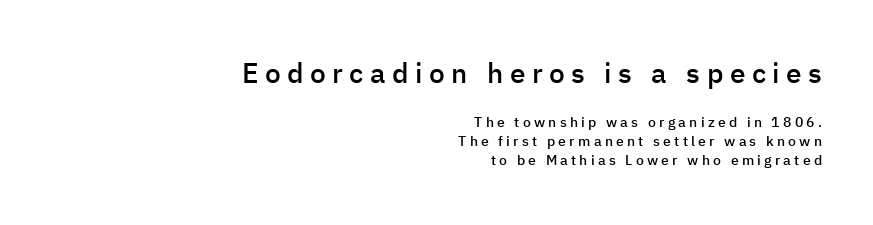
The image shows 28 px semibold sans-serif type, upright; set right-aligned, normal line spacing (1.35x), unusually wide letter spacing (+0.23 em), not underlined; the first (top) block is 2.0x larger; low stroke contrast and a medium x-height.
